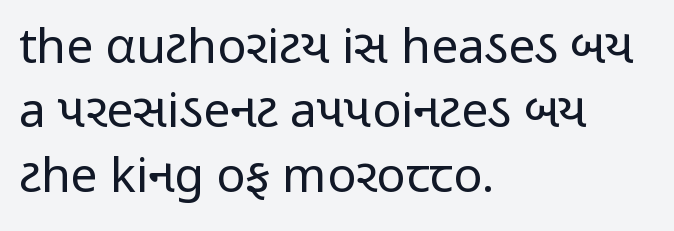
{"serif": "no", "italic": "no", "bold": "no", "weight": "regular", "width": "condensed", "stroke_contrast": "low", "x_height": "medium", "monospaced": "no", "underline": "no", "align": "left", "line_spacing": "normal", "line_spacing_ratio": 1.34, "letter_spacing": "normal", "letter_spacing_em": 0.0, "glyph_px": 48}
